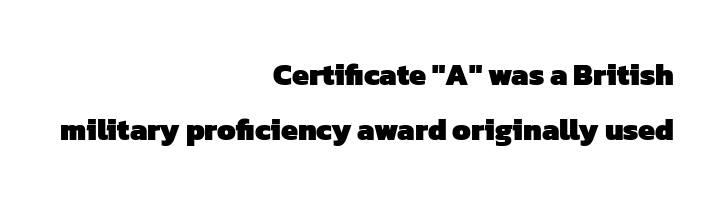
The image shows 30 px heavy sans-serif type; set right-aligned, line spacing 1.84x, normal letter spacing, not underlined; low stroke contrast and a medium x-height.
